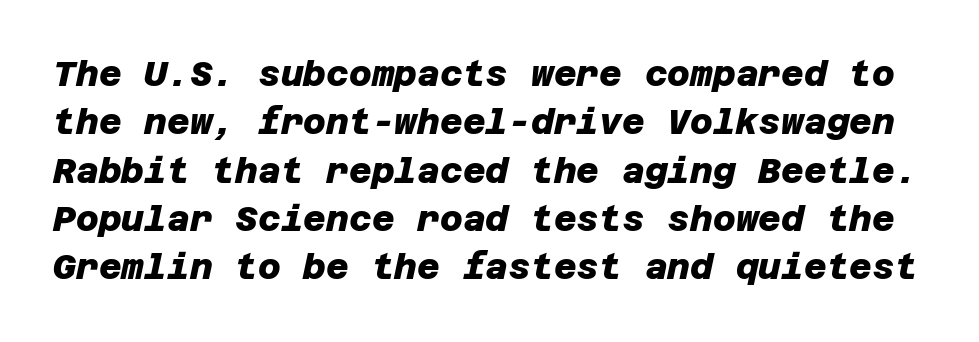
These words are printed bold, with thick strokes throughout. The designer left line spacing at the default. Regarding serifs, this sample does without them. The face used here is rendered with its standard letterfit. Each row of text sits above clean, open space.
